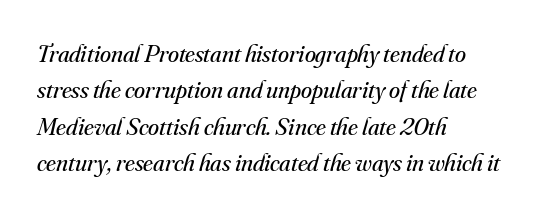
The rendering uses a moderate line-height, typical for paragraphs. Check the space under the baseline: it is left empty. There's an unmistakable incline to the writing here. Here the glyphs are tracked normally, forming tight word shapes.
